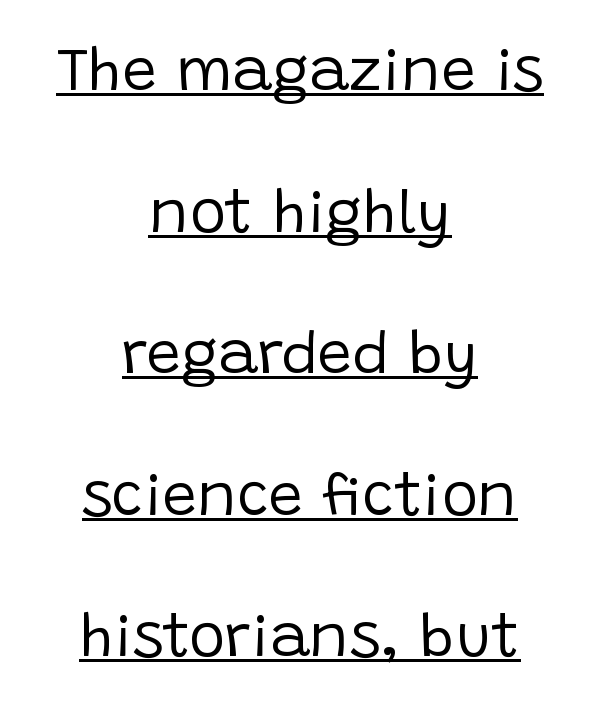
The image shows 61 px regular-weight sans-serif type, upright; set centered, loose line spacing (2.32x), normal letter spacing, underlined; low stroke contrast and a large x-height.
